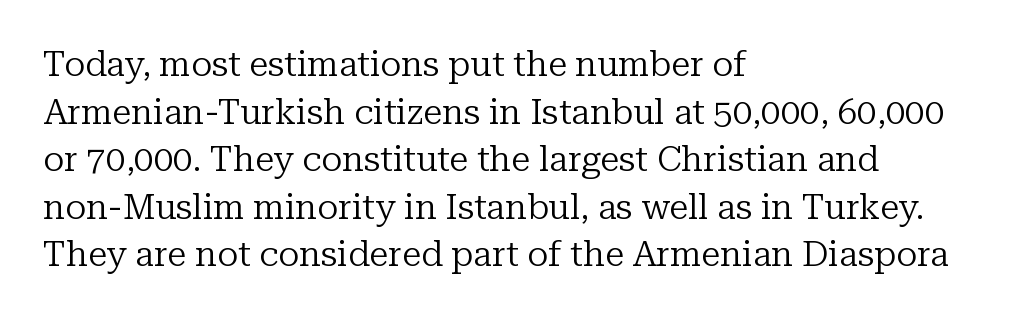
Q: Is the text bold? A: No.
Q: Is the text italic (slanted)? A: No, it is upright.
Q: Is the typeface a serif or a sans-serif typeface? A: Serif.
Q: Is the text underlined? A: No.
Q: How is the paragraph aligned? A: Left-aligned.
Q: Is the spacing between letters normal or unusually wide? A: Normal.
Q: Is the spacing between lines tight, normal or loose? A: Normal.
Q: Width (condensed, normal, or wide)? A: Normal.
Q: Stroke contrast? A: Low.
Q: x-height? A: Medium.
Q: Monospaced? A: No.
